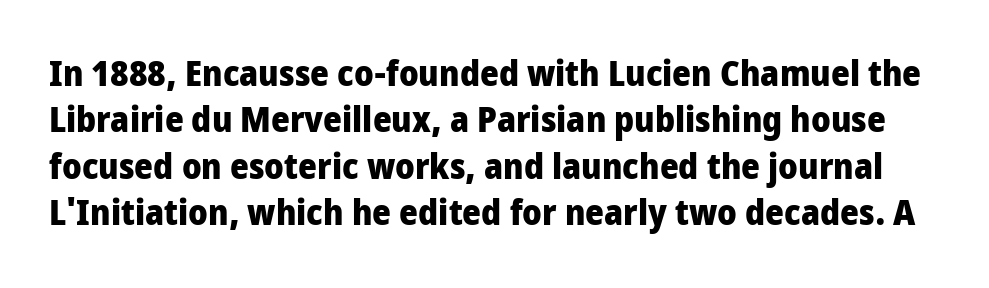
Do the characters align in a grid? No, the font is proportional. Quick note: interline space is typical. What stands out about the letter spacing? Nothing — it is the standard amount. Unlike a traditional serif, this face leaves its strokes unadorned. Vertical strokes here are truly vertical. On the weight axis this lands at bold, roughly 700.
